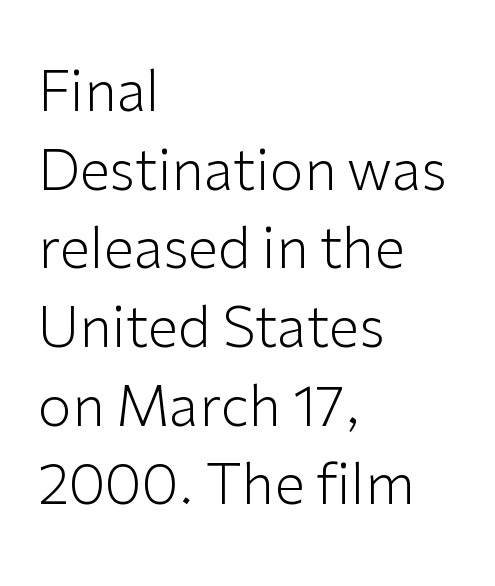
Q: Is the text bold? A: No.
Q: Is the text italic (slanted)? A: No, it is upright.
Q: Is the typeface a serif or a sans-serif typeface? A: Sans-serif.
Q: Is the text underlined? A: No.
Q: How is the paragraph aligned? A: Left-aligned.
Q: Is the spacing between letters normal or unusually wide? A: Normal.
Q: Is the spacing between lines tight, normal or loose? A: Normal.
Q: Width (condensed, normal, or wide)? A: Normal.
Q: Stroke contrast? A: Low.
Q: x-height? A: Medium.
Q: Monospaced? A: No.
